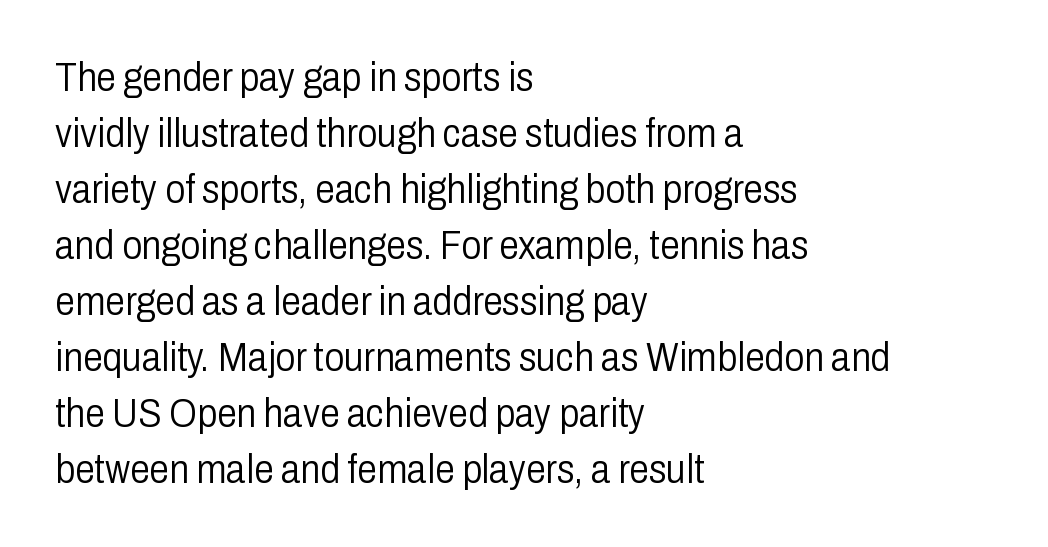
Each new line begins a customary step beneath the previous one. Alignment: flush left. The weight tops out at a normal text grade. In terms of posture, this sample is upright. Font category for this specimen: sans-serif.
